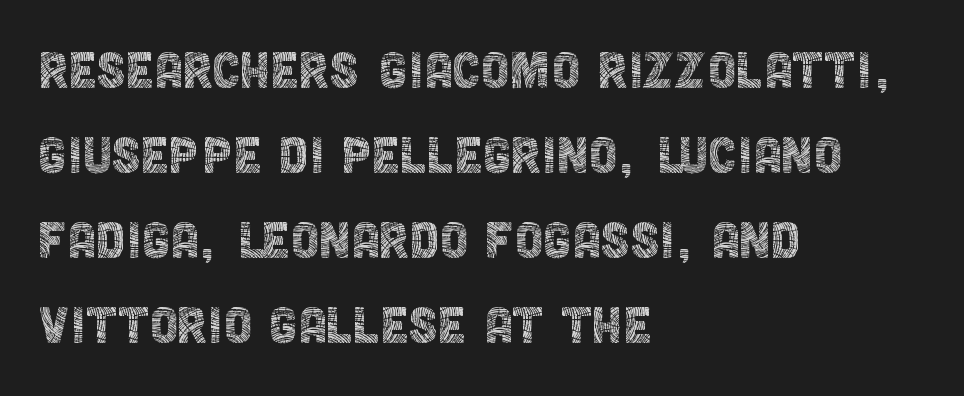
The image shows 64 px thin, condensed sans-serif type, upright; set left-aligned, normal line spacing (1.33x), normal letter spacing, not underlined; a large x-height.
